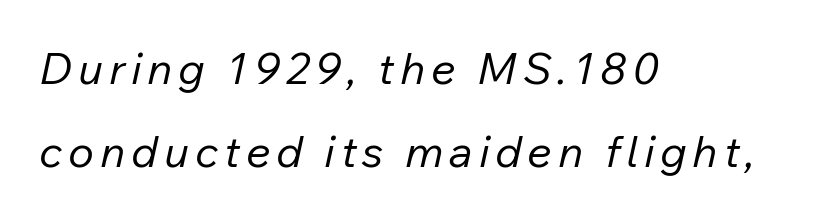
Has an underline been added? It has not. You could not count columns in this text — the font is proportionally spaced. Looking at the ascenders, they clearly lean. Leftover space on each line is placed entirely after the last word.
